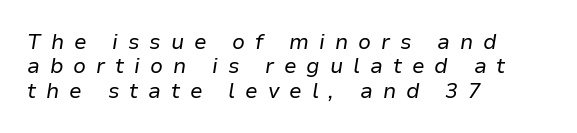
The image shows 21 px text type, italic (leaning right); set left-aligned, line spacing 1.16x, unusually wide letter spacing (+0.47 em), not underlined.
